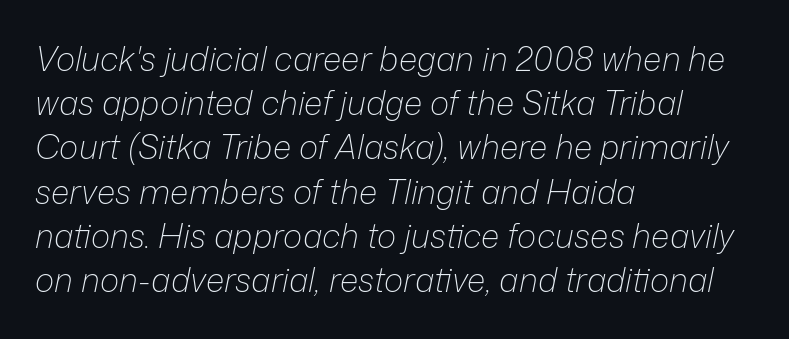
{"italic": "yes", "lean": "right", "slant_degrees": 12, "bold": "no", "weight": "light", "width": "normal", "stroke_contrast": "low", "x_height": "medium", "monospaced": "no", "underline": "no", "align": "left", "line_spacing": "normal", "line_spacing_ratio": 1.34, "letter_spacing": "normal", "letter_spacing_em": 0.0, "glyph_px": 33}
